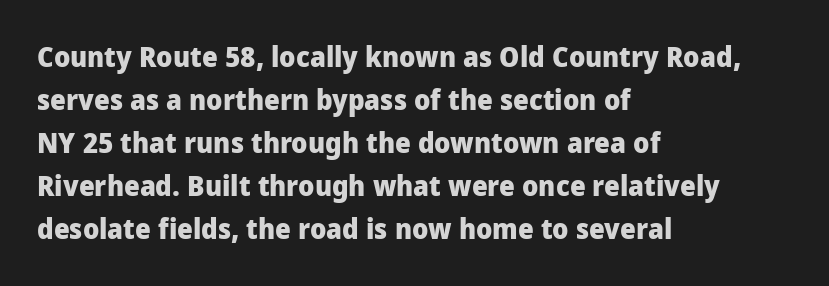
{"serif": "no", "italic": "no", "bold": "yes", "weight": "heavy", "width": "normal", "stroke_contrast": "low", "x_height": "medium", "monospaced": "no", "underline": "no", "align": "left", "line_spacing": "normal", "line_spacing_ratio": 1.54, "letter_spacing": "normal", "letter_spacing_em": 0.0, "glyph_px": 28}
